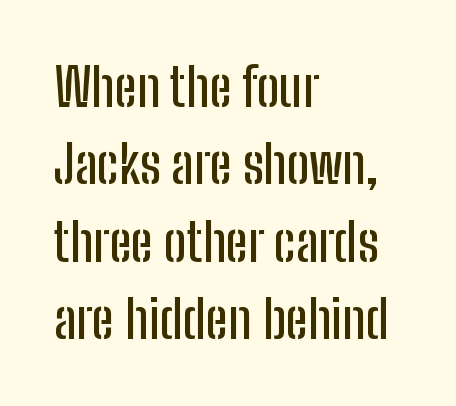
The image shows 53 px condensed sans-serif type, upright; set left-aligned, normal line spacing (1.46x), normal letter spacing, not underlined; low stroke contrast and a medium x-height.
